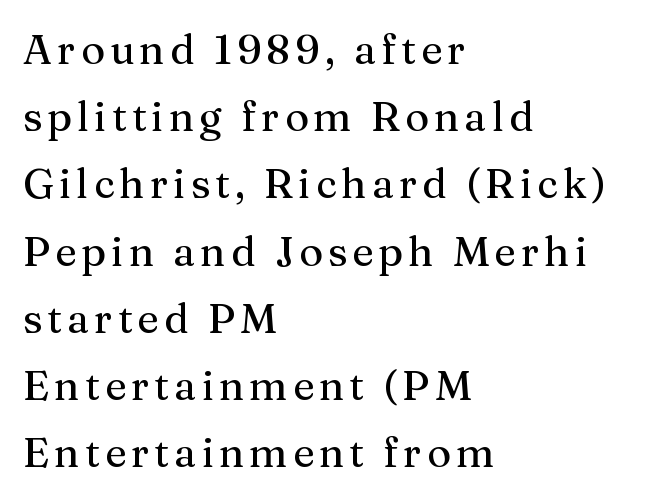
Q: Is the text italic (slanted)? A: No, it is upright.
Q: Is the typeface a serif or a sans-serif typeface? A: Serif.
Q: Is the text underlined? A: No.
Q: How is the paragraph aligned? A: Left-aligned.
Q: Is the spacing between lines tight, normal or loose? A: Normal.
Q: Width (condensed, normal, or wide)? A: Normal.
Q: Stroke contrast? A: Medium.
Q: x-height? A: Medium.
Q: Monospaced? A: No.
